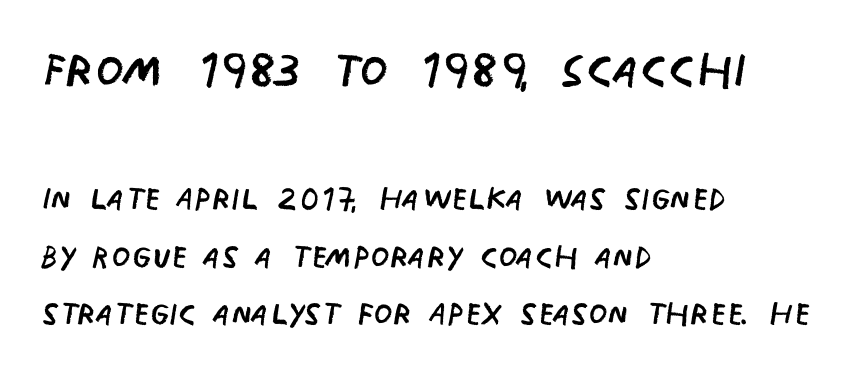
The image shows 65 px regular-weight, condensed sans-serif type; set left-aligned, normal line spacing (1.33x), normal letter spacing, not underlined; the first (top) block is 1.51x larger; low stroke contrast and a large x-height.
